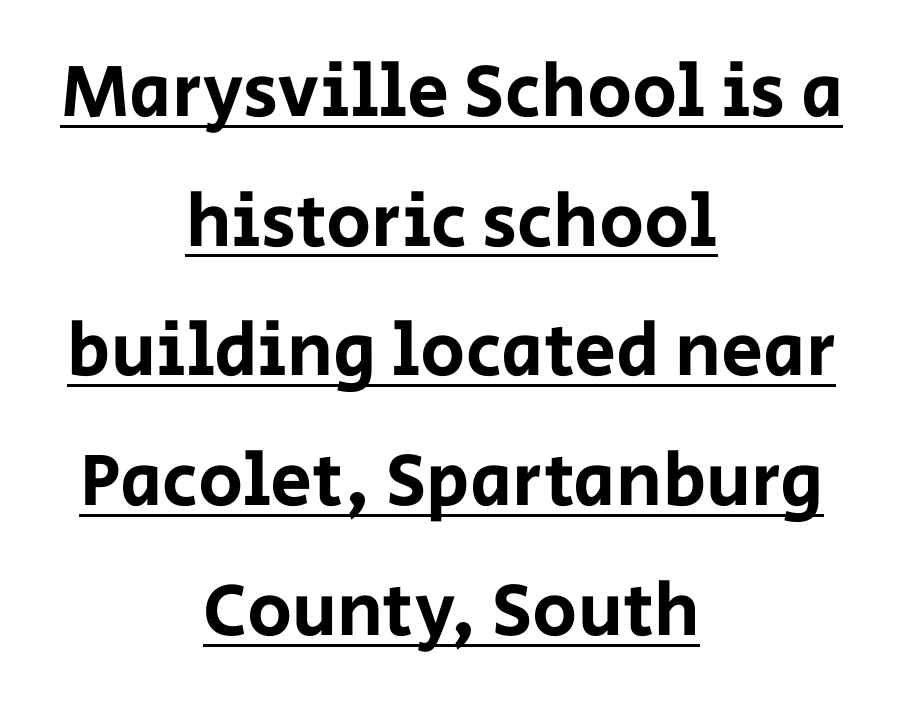
A continuous stroke trails under the words, as in a hyperlink. The rendering shows plain stroke endings on the letterforms — a sans-serif design. Proportional: the letters do not fall into vertical columns. These lines were composed using upright roman letters.
